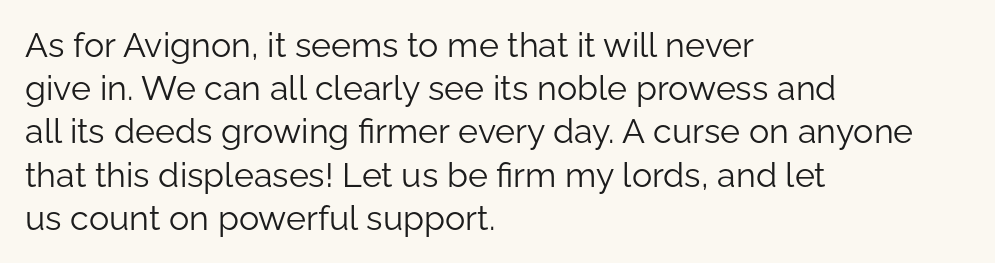
You could call the tracking neutral — neither tight nor loose. Classification — sans serif. Whoever set this chose a conventional vertical rhythm. The baseline area is clear. The letters advance in unequal steps, a hallmark of proportional type.
